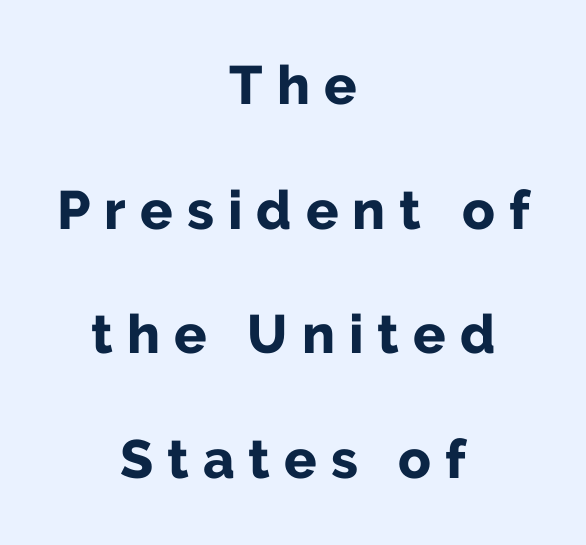
The image shows 54 px bold sans-serif type, upright; set centered, loose line spacing (2.31x), unusually wide letter spacing (+0.26 em), not underlined; low stroke contrast and a medium x-height.
